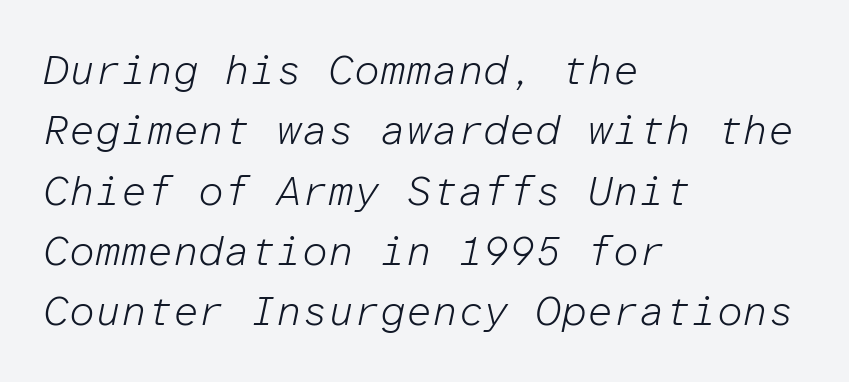
The image shows 41 px light type, italic (leaning right), monospaced; set left-aligned, normal line spacing (1.47x), normal letter spacing, not underlined; low stroke contrast and a medium x-height.
